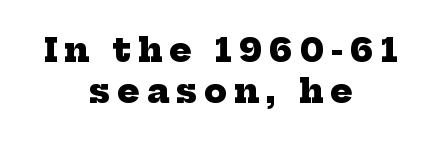
The letterforms stand isolated, each surrounded by extra space. The paragraph shown floats in the horizontal middle. Looks like regular typesetting: each glyph gets only the width it needs. Look at the bottom of the vertical strokes: they flare into serifs here.
